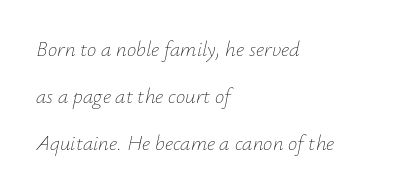
{"italic": "yes", "lean": "right", "slant_degrees": 12, "bold": "no", "underline": "no", "align": "left", "line_spacing": "loose", "line_spacing_ratio": 2.25, "letter_spacing": "normal", "letter_spacing_em": 0.0, "glyph_px": 21}
